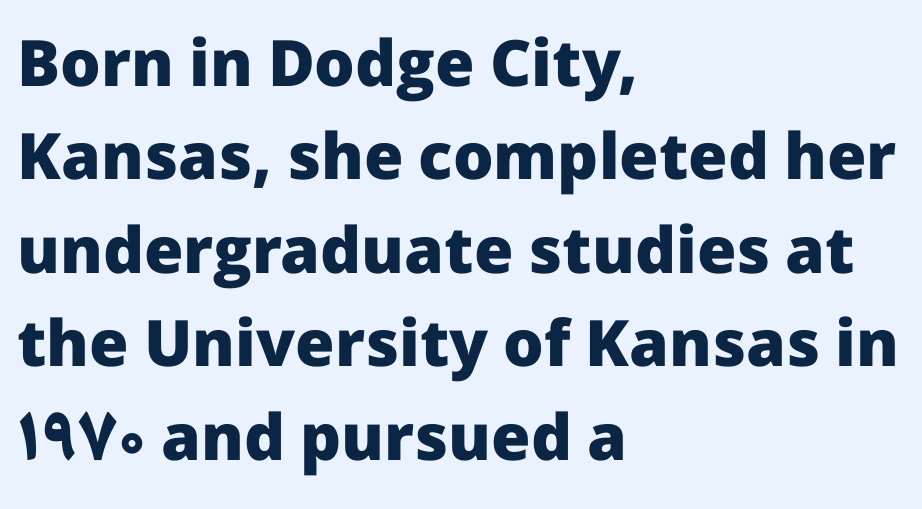
{"serif": "no", "italic": "no", "bold": "yes", "weight": "heavy", "width": "normal", "stroke_contrast": "low", "x_height": "medium", "monospaced": "no", "underline": "no", "align": "left", "line_spacing": "normal", "line_spacing_ratio": 1.46, "letter_spacing": "normal", "letter_spacing_em": 0.0, "glyph_px": 64}
